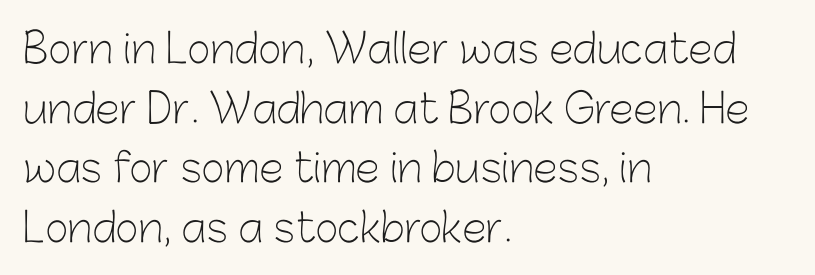
{"serif": "no", "italic": "no", "bold": "no", "weight": "light", "width": "normal", "stroke_contrast": "low", "x_height": "medium", "monospaced": "no", "underline": "no", "align": "left", "line_spacing": "normal", "line_spacing_ratio": 1.49, "letter_spacing": "normal", "letter_spacing_em": 0.0, "glyph_px": 40}
